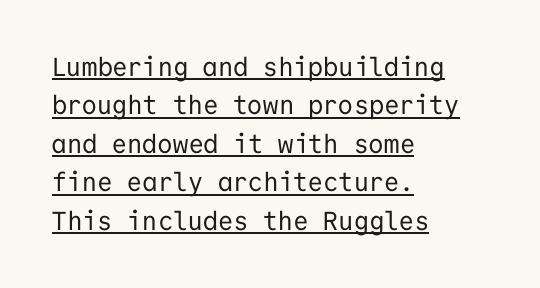
Q: Is the text bold? A: No.
Q: Is the text italic (slanted)? A: No, it is upright.
Q: Is the text underlined? A: Yes.
Q: How is the paragraph aligned? A: Left-aligned.
Q: Is the spacing between letters normal or unusually wide? A: Normal.
Q: Is the spacing between lines tight, normal or loose? A: Normal.
